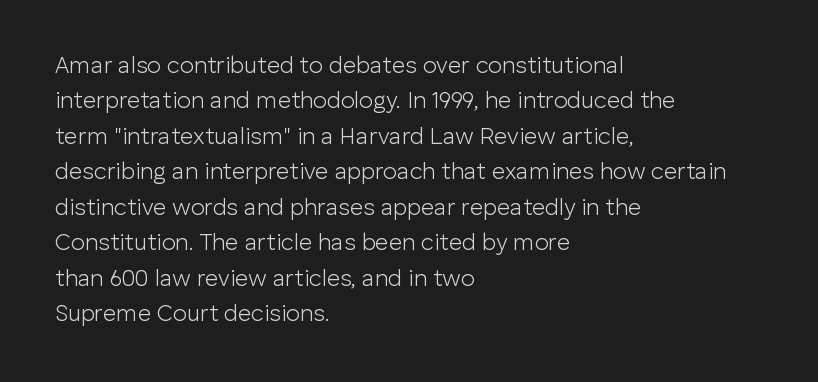
{"italic": "no", "bold": "no", "underline": "no", "align": "left", "line_spacing": "normal", "line_spacing_ratio": 1.54, "letter_spacing": "normal", "letter_spacing_em": 0.0, "glyph_px": 23}
